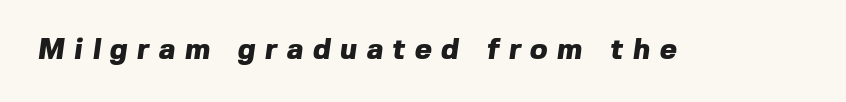
The image shows 29 px heavy sans-serif type; set unusually wide letter spacing (+0.33 em), not underlined; a medium x-height.
